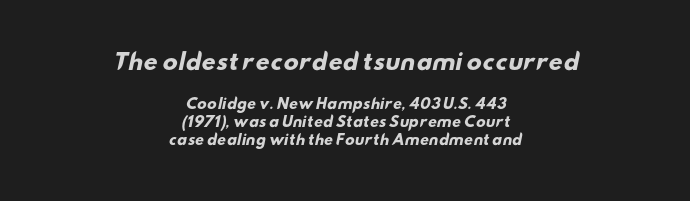
Tracking here is standard; glyphs follow each other at the usual distance. Top chunk: large. Bottom chunk: small. The designer left line spacing at the default. Check the space under the baseline: it is left empty. Weight check: bold — yes, fully.
